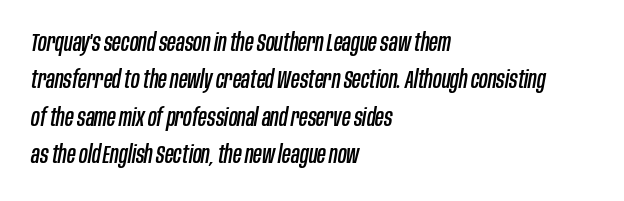
Quick note: underline off. Does the lettering tilt? It does — this is italic. Inter-character spacing is left at the font's built-in metrics. Visually the block forms a straight wall on the left and a jagged coastline on the right. Regarding leading, the lines here are spaced in the standard way.
